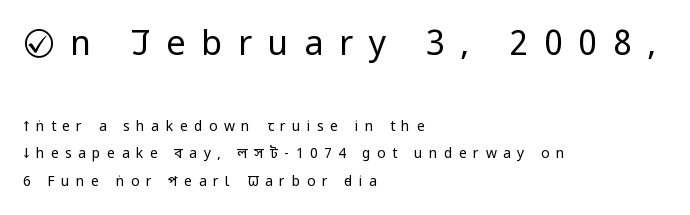
Q: Is the text bold? A: No.
Q: Is the text italic (slanted)? A: No, it is upright.
Q: Is the typeface a serif or a sans-serif typeface? A: Sans-serif.
Q: Is the text underlined? A: No.
Q: How is the paragraph aligned? A: Left-aligned.
Q: Is the spacing between letters normal or unusually wide? A: Unusually wide.
Q: Is the spacing between lines tight, normal or loose? A: Loose.
Q: Which block of text is set in a larger size, the first (top) or the second (bottom)? A: The first (top) one.
Q: Width (condensed, normal, or wide)? A: Condensed.
Q: Stroke contrast? A: Low.
Q: x-height? A: Large.
Q: Monospaced? A: No.
